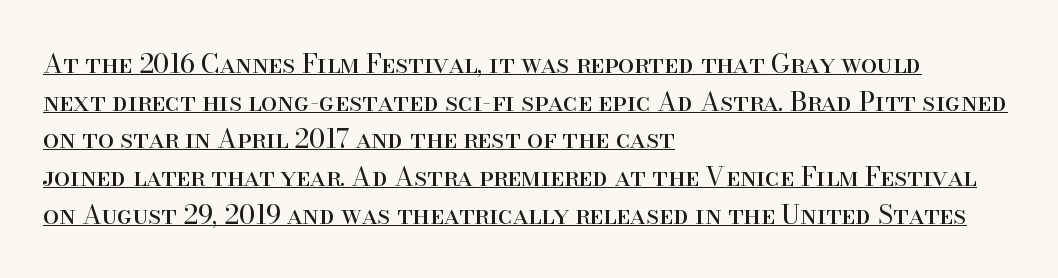
The image shows 26 px text type, upright; set left-aligned, normal line spacing (1.45x), normal letter spacing, underlined.
